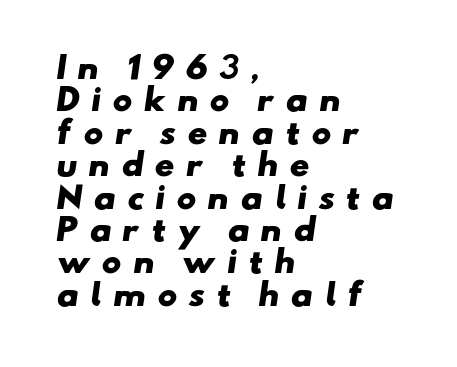
Q: Is the text bold? A: Yes.
Q: Is the typeface a serif or a sans-serif typeface? A: Sans-serif.
Q: Is the text underlined? A: No.
Q: How is the paragraph aligned? A: Left-aligned.
Q: Is the spacing between letters normal or unusually wide? A: Unusually wide.
Q: Is the spacing between lines tight, normal or loose? A: Tight.
Q: Width (condensed, normal, or wide)? A: Wide.
Q: Stroke contrast? A: Low.
Q: x-height? A: Small.
Q: Monospaced? A: No.
